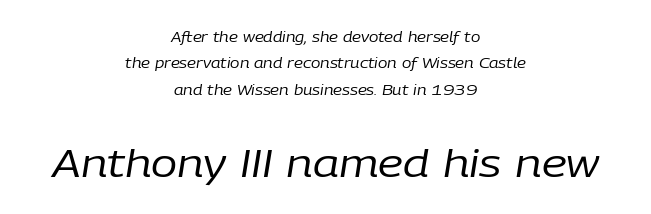
Reading top to bottom, the characters get bigger at the block break. Do the characters align in a grid? No, the font is proportional. A typesetter would call this zero additional tracking. The letters are slanted; this is an italic face.
